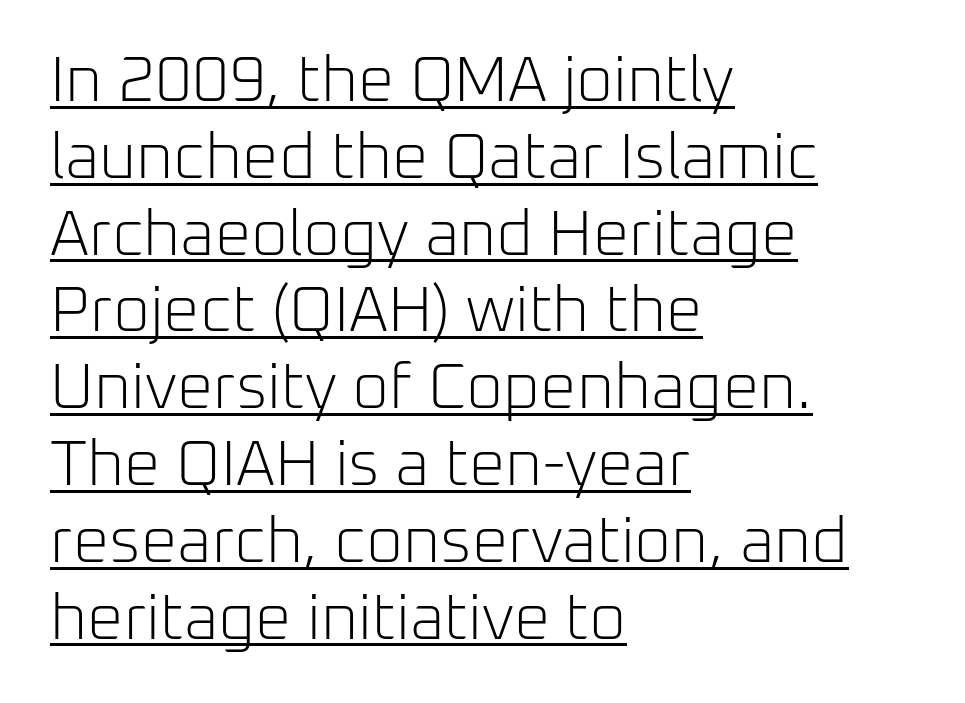
The image shows 64 px light sans-serif type, upright; set left-aligned, line spacing 1.2x, normal letter spacing, underlined; low stroke contrast and a medium x-height.
